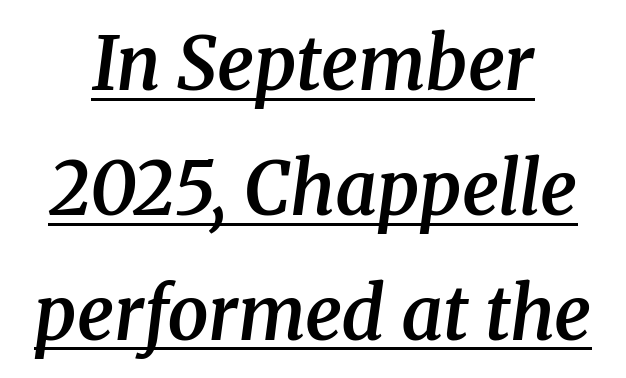
The image shows 73 px semibold serif type, italic (leaning right); set centered, line spacing 1.71x, normal letter spacing, underlined; medium stroke contrast and a medium x-height.
